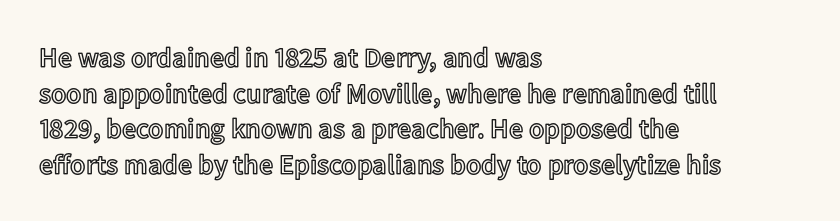
The paragraph shown leans on its left margin. The passage shown is not underscored anywhere. The space between consecutive lines is moderate. The tracking reads as untouched default to a designer's eye.
